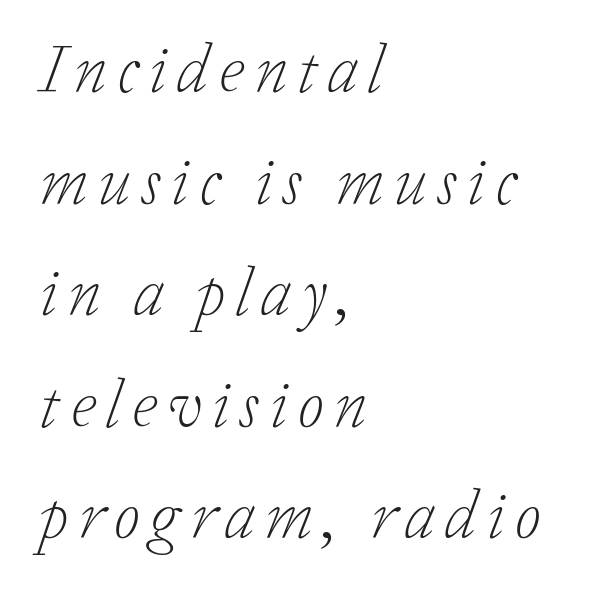
Q: Is the text bold? A: No.
Q: Is the text italic (slanted)? A: Yes, it leans right by about 20 degrees.
Q: Is the typeface a serif or a sans-serif typeface? A: Serif.
Q: Is the text underlined? A: No.
Q: How is the paragraph aligned? A: Left-aligned.
Q: Is the spacing between lines tight, normal or loose? A: Normal.
Q: Width (condensed, normal, or wide)? A: Normal.
Q: Stroke contrast? A: Low.
Q: x-height? A: Medium.
Q: Monospaced? A: No.
